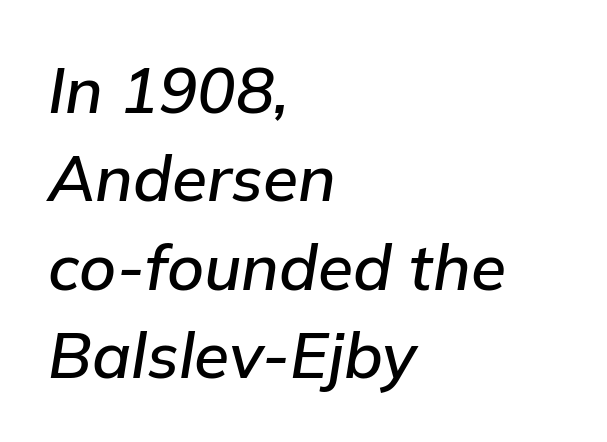
Q: Is the text italic (slanted)? A: Yes, it leans right by about 9 degrees.
Q: Is the text underlined? A: No.
Q: How is the paragraph aligned? A: Left-aligned.
Q: Is the spacing between letters normal or unusually wide? A: Normal.
Q: Is the spacing between lines tight, normal or loose? A: Normal.
Q: Width (condensed, normal, or wide)? A: Normal.
Q: Stroke contrast? A: Low.
Q: x-height? A: Medium.
Q: Monospaced? A: No.
